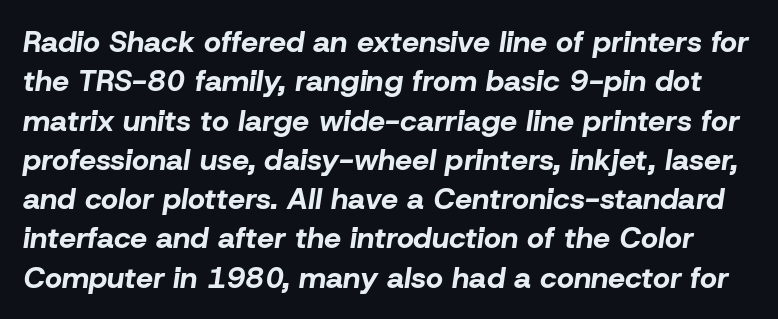
{"italic": "yes", "lean": "right", "slant_degrees": 8, "bold": "yes", "weight": "bold", "width": "normal", "stroke_contrast": "low", "x_height": "medium", "monospaced": "no", "underline": "no", "line_spacing": "normal", "line_spacing_ratio": 1.31, "letter_spacing": "normal", "letter_spacing_em": 0.0, "glyph_px": 30}
